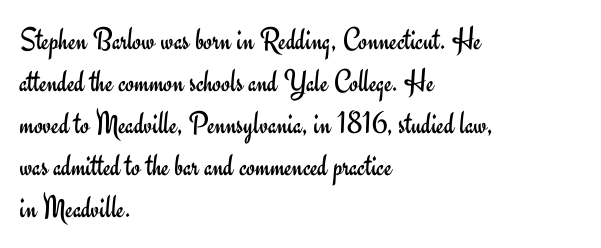
{"serif": "no", "bold": "no", "weight": "regular", "width": "normal", "stroke_contrast": "low", "x_height": "small", "monospaced": "no", "underline": "no", "align": "left", "line_spacing": "normal", "line_spacing_ratio": 1.31, "letter_spacing": "normal", "letter_spacing_em": 0.0, "glyph_px": 32}
